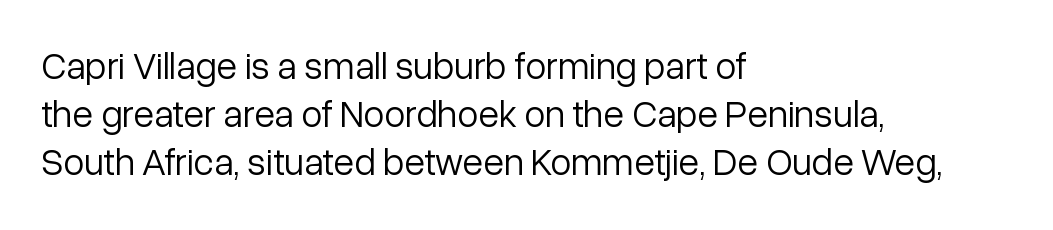
{"serif": "no", "italic": "no", "bold": "no", "weight": "light", "width": "normal", "stroke_contrast": "low", "x_height": "medium", "monospaced": "no", "underline": "no", "align": "left", "line_spacing": "normal", "line_spacing_ratio": 1.26, "letter_spacing": "normal", "letter_spacing_em": 0.0, "glyph_px": 38}
